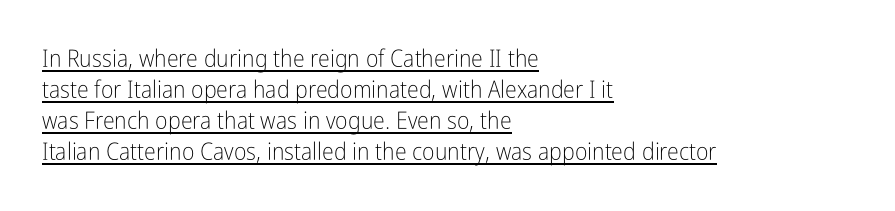
Q: Is the text bold? A: No.
Q: Is the text italic (slanted)? A: No, it is upright.
Q: Is the text underlined? A: Yes.
Q: How is the paragraph aligned? A: Left-aligned.
Q: Is the spacing between letters normal or unusually wide? A: Normal.
Q: Is the spacing between lines tight, normal or loose? A: Normal.
